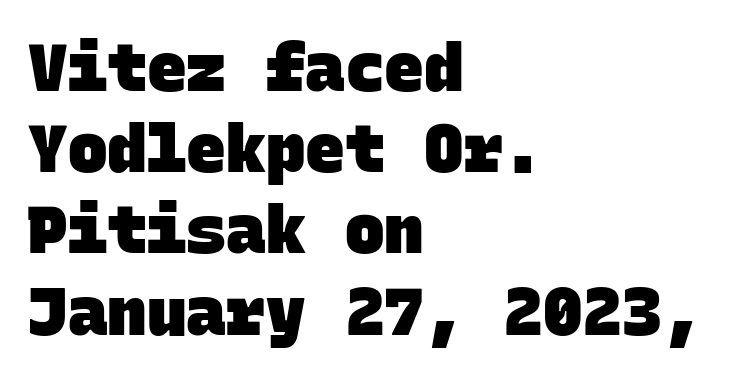
These lines are composed in type without serifs. Notice how the passage keeps a crisp vertical edge on the left only. Weight: bold. Is this a fixed-width face? Yes — each glyph sits in an identical cell.
